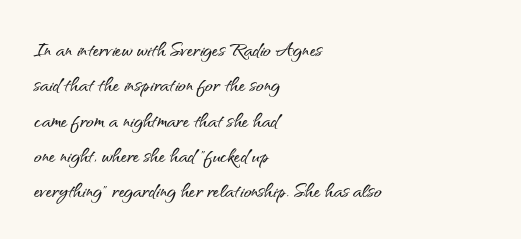
Q: Is the text italic (slanted)? A: Yes.
Q: Is the text underlined? A: No.
Q: How is the paragraph aligned? A: Left-aligned.
Q: Is the spacing between letters normal or unusually wide? A: Normal.
Q: Is the spacing between lines tight, normal or loose? A: Normal.
